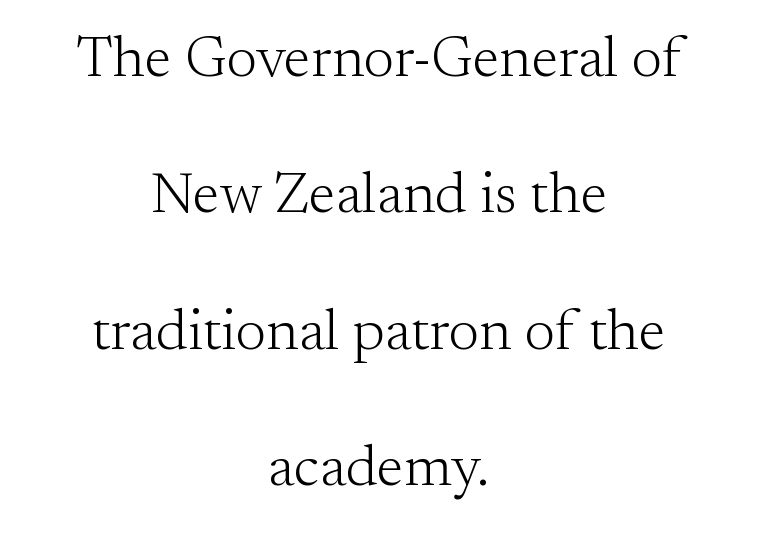
No word sits above an underline. The face used here is proportionally spaced, like ordinary book or web type. Reading down the block, each line starts at a different indent, mirrored at its end. In terms of letterspacing, this is plain default setting. Regarding leading, the lines here are spaced well apart.
